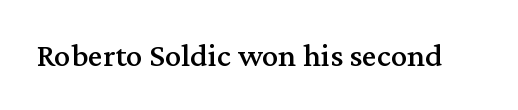
The image shows 33 px serif type, upright; set normal letter spacing, not underlined; medium stroke contrast and a medium x-height.
